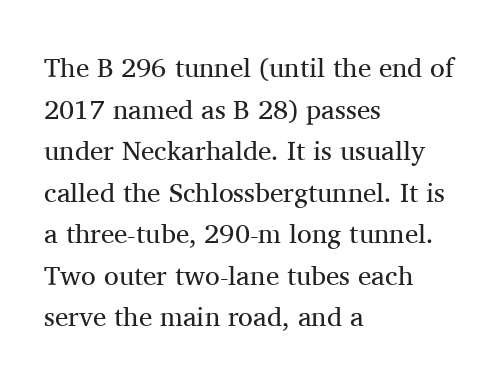
Q: Is the text bold? A: No.
Q: Is the text italic (slanted)? A: No, it is upright.
Q: Is the text underlined? A: No.
Q: How is the paragraph aligned? A: Left-aligned.
Q: Is the spacing between letters normal or unusually wide? A: Normal.
Q: Is the spacing between lines tight, normal or loose? A: Normal.
